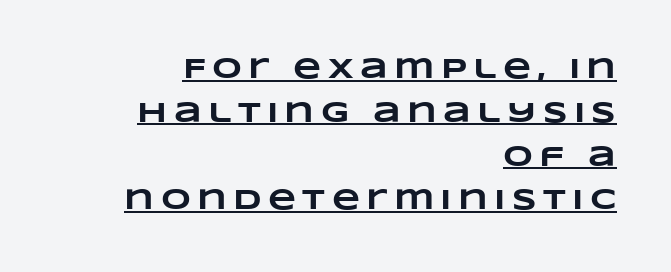
Q: Is the text bold? A: Yes.
Q: Is the text underlined? A: Yes.
Q: How is the paragraph aligned? A: Right-aligned.
Q: Is the spacing between letters normal or unusually wide? A: Unusually wide.
Q: Is the spacing between lines tight, normal or loose? A: Normal.
Q: Width (condensed, normal, or wide)? A: Wide.
Q: Stroke contrast? A: Low.
Q: x-height? A: Large.
Q: Monospaced? A: No.
